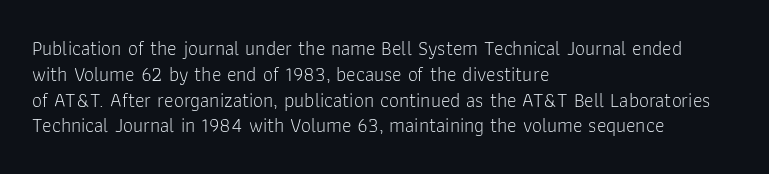
Q: Is the text bold? A: No.
Q: Is the text italic (slanted)? A: No, it is upright.
Q: Is the text underlined? A: No.
Q: How is the paragraph aligned? A: Left-aligned.
Q: Is the spacing between letters normal or unusually wide? A: Normal.
Q: Is the spacing between lines tight, normal or loose? A: Normal.
